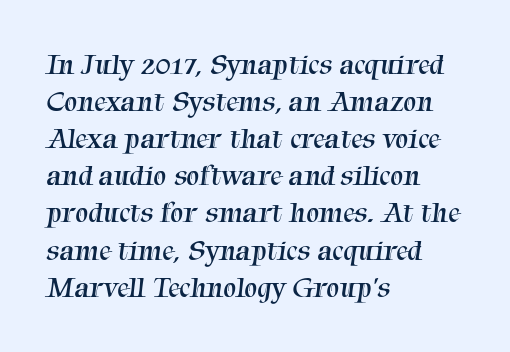
Q: Is the text bold? A: No.
Q: Is the typeface a serif or a sans-serif typeface? A: Serif.
Q: Is the text underlined? A: No.
Q: How is the paragraph aligned? A: Left-aligned.
Q: Is the spacing between letters normal or unusually wide? A: Normal.
Q: Is the spacing between lines tight, normal or loose? A: Normal.
Q: Width (condensed, normal, or wide)? A: Normal.
Q: Stroke contrast? A: Medium.
Q: x-height? A: Medium.
Q: Monospaced? A: No.
